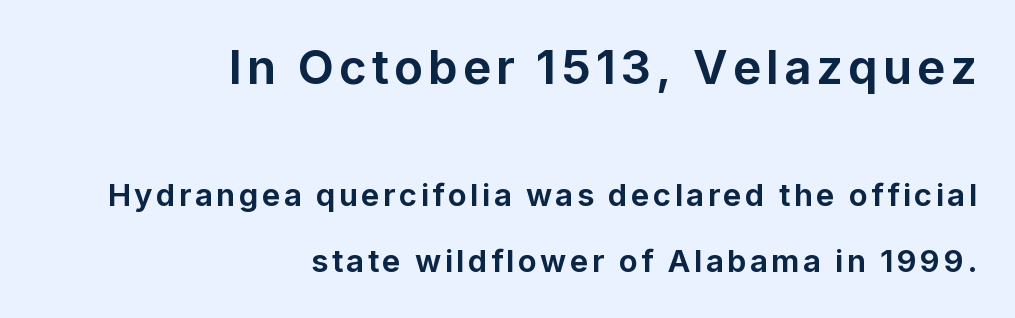
Q: Is the text bold? A: Yes.
Q: Is the text italic (slanted)? A: No, it is upright.
Q: Is the typeface a serif or a sans-serif typeface? A: Sans-serif.
Q: Is the text underlined? A: No.
Q: How is the paragraph aligned? A: Right-aligned.
Q: Is the spacing between lines tight, normal or loose? A: Loose.
Q: Which block of text is set in a larger size, the first (top) or the second (bottom)? A: The first (top) one.
Q: Width (condensed, normal, or wide)? A: Normal.
Q: Stroke contrast? A: Low.
Q: x-height? A: Medium.
Q: Monospaced? A: No.
